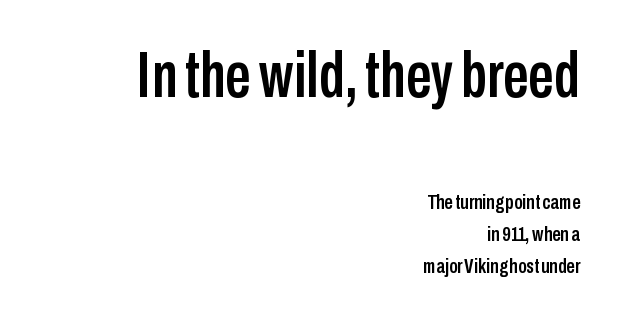
Character widths vary here, with narrow letters taking less room than wide ones. You can tell from the bare stems that sans-serif type was used. The rendering keeps characters at their native spacing. In this sample the first text group is rendered at the bigger scale. One glance says typical: line gaps are just what's usual.
